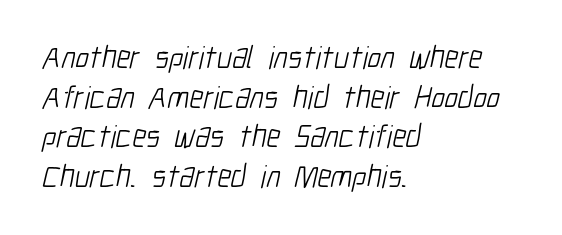
The foot of each line stays bare and open. You could call the tracking neutral — neither tight nor loose. This reads as an unemphasized weight, regular at the heaviest. The lines are quadded left. The letters carry no serifs — their stems end cleanly without finishing strokes.
